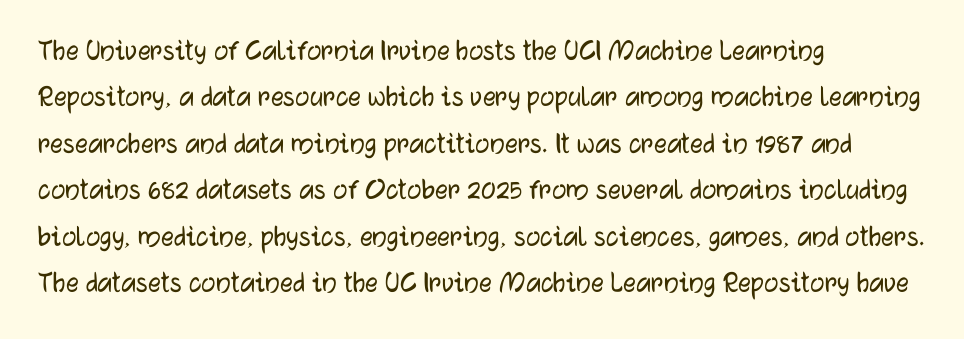
{"serif": "no", "italic": "no", "width": "normal", "stroke_contrast": "low", "x_height": "medium", "monospaced": "no", "underline": "no", "align": "left", "line_spacing": "normal", "line_spacing_ratio": 1.45, "letter_spacing": "normal", "letter_spacing_em": 0.0, "glyph_px": 32}
